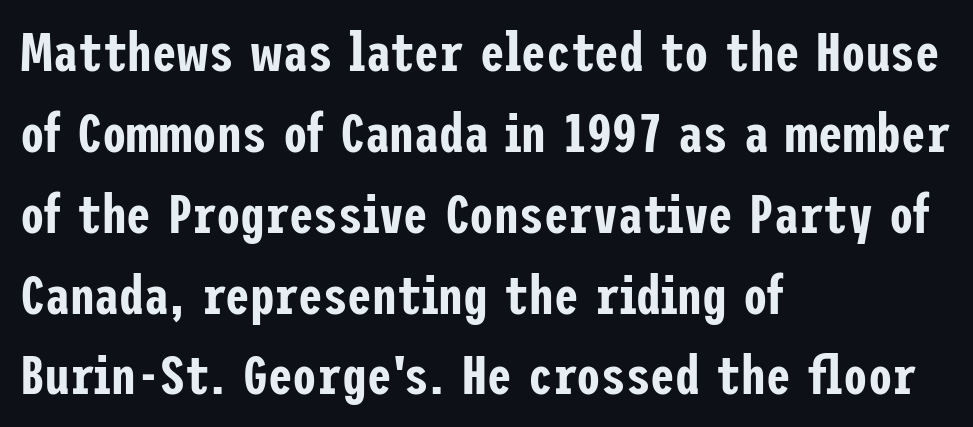
{"serif": "no", "italic": "no", "width": "condensed", "stroke_contrast": "low", "x_height": "medium", "underline": "no", "align": "left", "line_spacing": "normal", "line_spacing_ratio": 1.47, "letter_spacing": "normal", "letter_spacing_em": 0.0, "glyph_px": 55}
